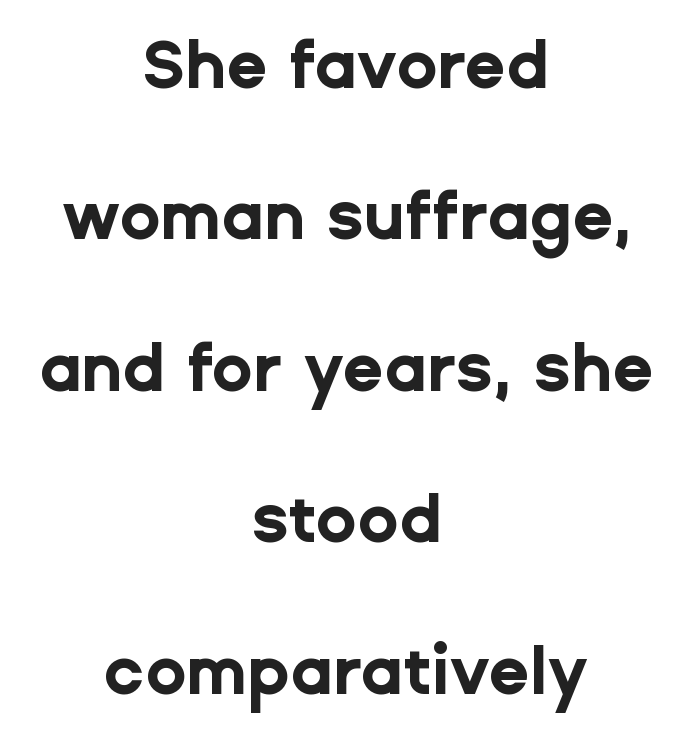
{"serif": "no", "italic": "no", "bold": "yes", "weight": "bold", "width": "normal", "stroke_contrast": "low", "x_height": "medium", "monospaced": "no", "underline": "no", "align": "center", "line_spacing": "loose", "line_spacing_ratio": 2.26, "letter_spacing": "normal", "letter_spacing_em": 0.0, "glyph_px": 67}
